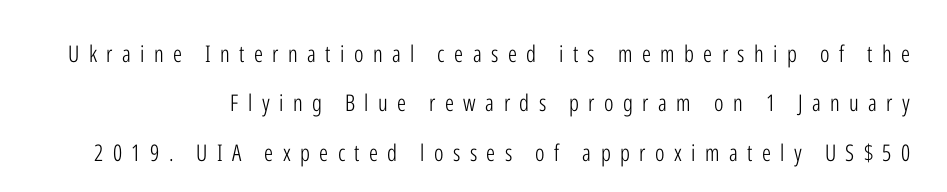
A roman cut, with each character standing at attention. Each stroke keeps to a modest, everyday thickness or less. Notice how the passage keeps a crisp vertical edge on the right only. Decoration check: the copy has no underline.
